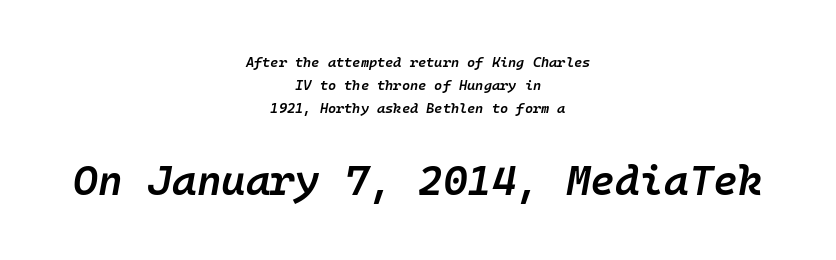
Set as a demibold, roughly 600 on the weight scale. If you squint, the bottom block still reads clearly — it's the larger of the two. This sample uses plain, unmodified letter spacing. Reading down the column, the eye jumps a familiar distance to each next line. There's an unmistakable incline to the writing here. Just letters on the line, the space beneath them empty.
